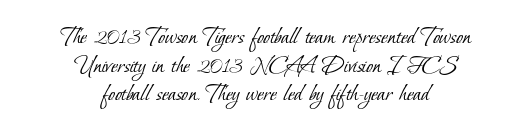
Q: Is the text bold? A: No.
Q: Is the text underlined? A: No.
Q: How is the paragraph aligned? A: Centered.
Q: Is the spacing between letters normal or unusually wide? A: Normal.
Q: Is the spacing between lines tight, normal or loose? A: Tight.
